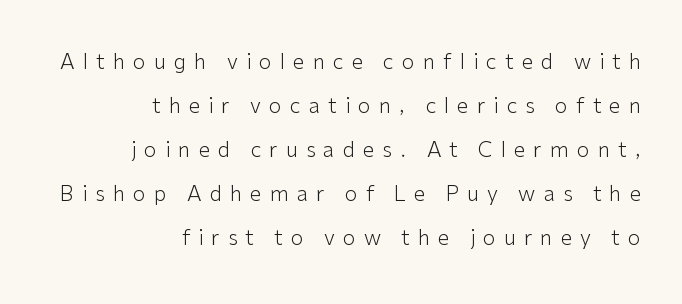
Substantial extra tracking has been applied to these lines. Every row of glyphs terminates at an identical x-position on the right. No extra ink here — the face is not bold. Descenders hang freely into open space.
